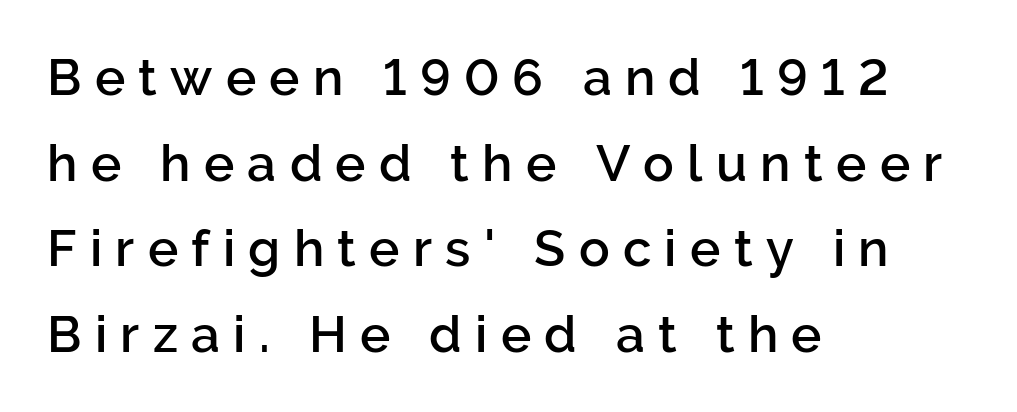
No italicization has been applied; the sample stays upright. The face used here is proportionally spaced, like ordinary book or web type. To sum up the face: it is a sans, with no serifs. The gaps between neighbouring characters are conspicuously large.
